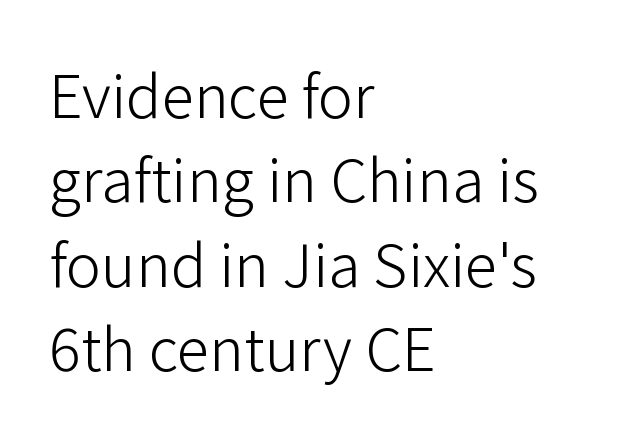
The image shows 59 px light sans-serif type, upright; set left-aligned, normal line spacing (1.43x), normal letter spacing, not underlined; low stroke contrast and a medium x-height.
